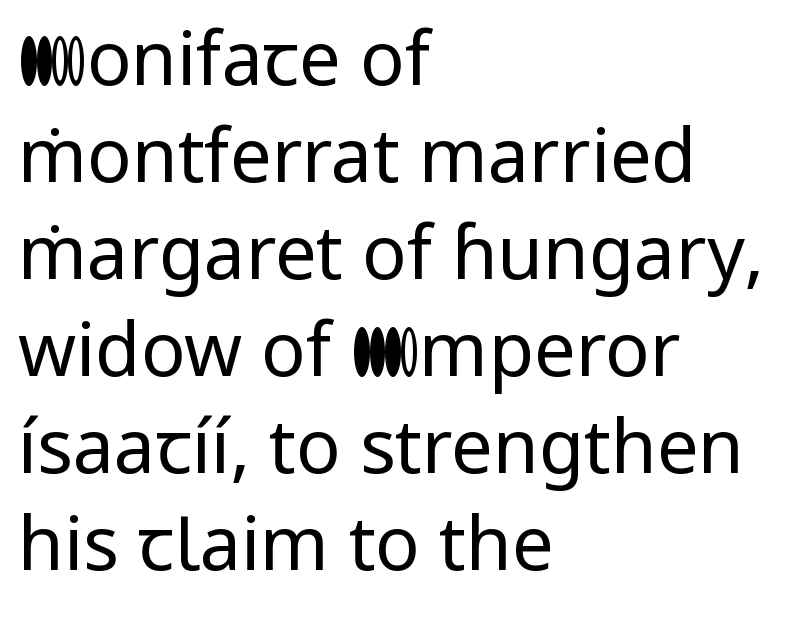
The image shows 74 px regular-weight sans-serif type, upright; set left-aligned, normal line spacing (1.31x), normal letter spacing, not underlined; low stroke contrast and a medium x-height.
